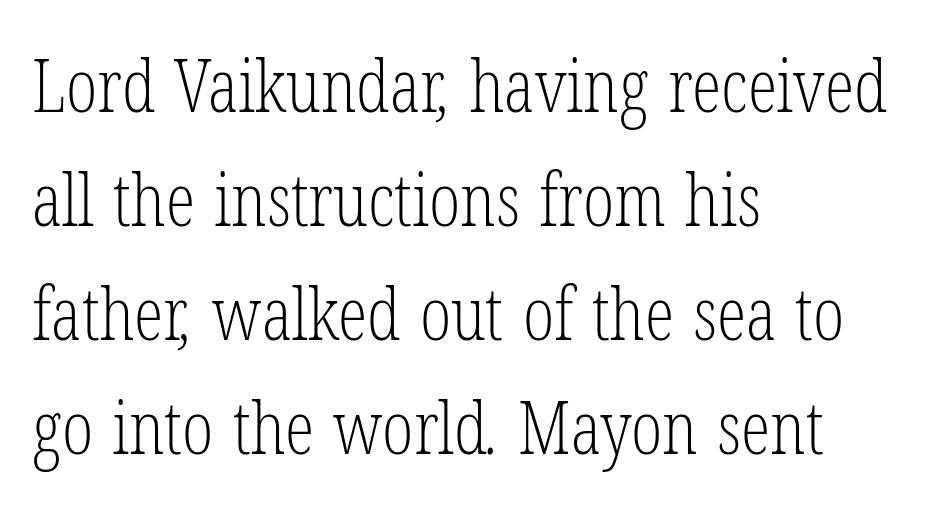
Observe the ordinary spacing: letters are neighbours, not strangers. In CSS terms this would be text-align: left. Character widths vary here, with narrow letters taking less room than wide ones. A bare baseline throughout the passage. The rows are spaced the way most documents space them. The passage shown is typeset with a serif family.
